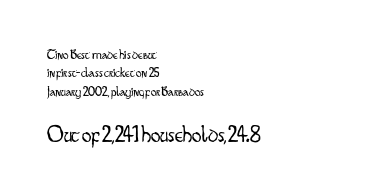
{"italic": "no", "bold": "no", "underline": "no", "align": "left", "line_spacing": "normal", "line_spacing_ratio": 1.32, "letter_spacing": "normal", "letter_spacing_em": 0.0, "larger_block": "second", "size_ratio": 1.71, "glyph_px": 24}
